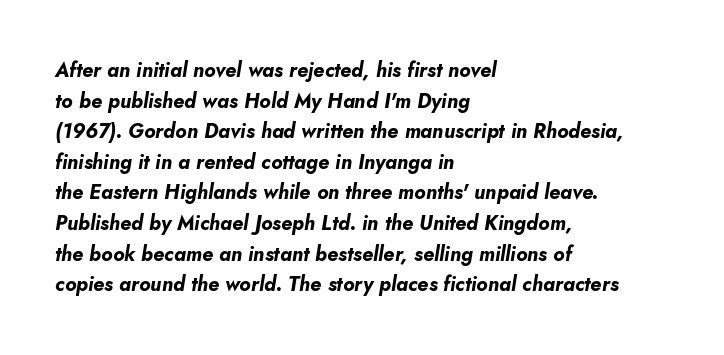
Plain, unruled lines of type. Its strokes are broad and dark, the hallmark of bold type. Regular leading. The typesetter chose a ragged-right arrangement here. The rendering keeps characters at their native spacing.
